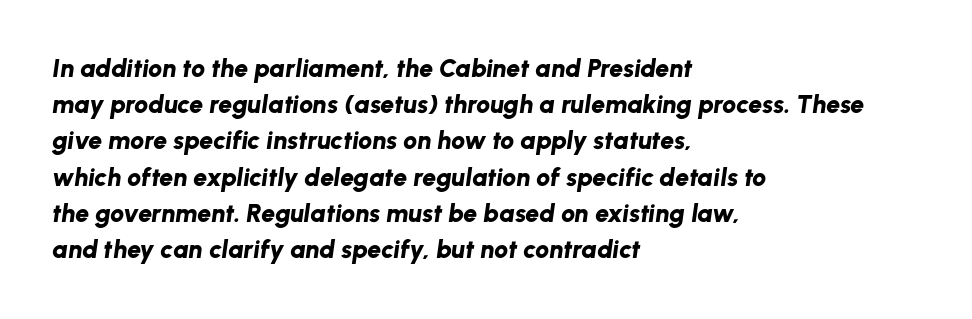
Q: Is the text bold? A: Yes.
Q: Is the text italic (slanted)? A: Yes, it leans right by about 8 degrees.
Q: Is the text underlined? A: No.
Q: How is the paragraph aligned? A: Left-aligned.
Q: Is the spacing between letters normal or unusually wide? A: Normal.
Q: Is the spacing between lines tight, normal or loose? A: Normal.
